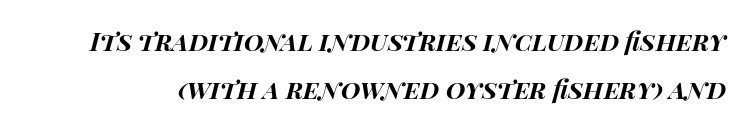
The image shows 25 px bold type, italic (leaning right); set loose line spacing (1.91x), normal letter spacing, not underlined.
